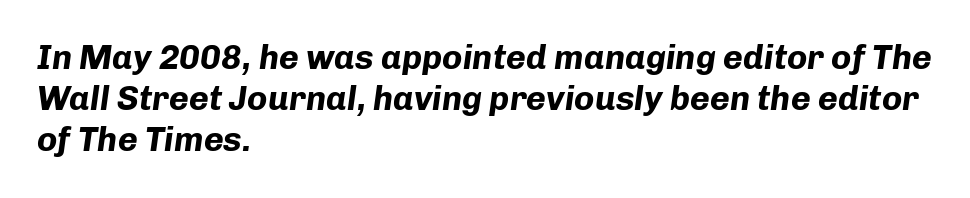
{"italic": "yes", "lean": "right", "slant_degrees": 8, "bold": "yes", "weight": "bold", "width": "normal", "stroke_contrast": "low", "x_height": "medium", "monospaced": "no", "underline": "no", "align": "left", "line_spacing_ratio": 1.21, "letter_spacing": "normal", "letter_spacing_em": 0.0, "glyph_px": 34}
